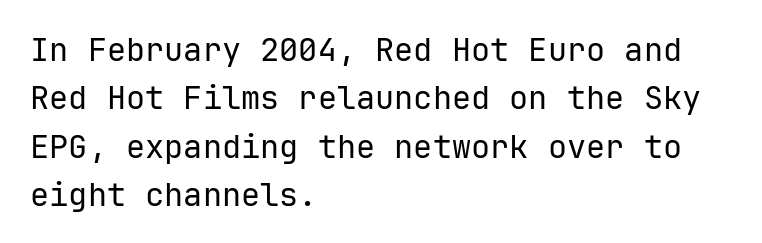
Q: Is the text bold? A: No.
Q: Is the text italic (slanted)? A: No, it is upright.
Q: Is the typeface a serif or a sans-serif typeface? A: Sans-serif.
Q: Is the text underlined? A: No.
Q: How is the paragraph aligned? A: Left-aligned.
Q: Is the spacing between letters normal or unusually wide? A: Normal.
Q: Is the spacing between lines tight, normal or loose? A: Normal.
Q: Width (condensed, normal, or wide)? A: Normal.
Q: Stroke contrast? A: Low.
Q: x-height? A: Medium.
